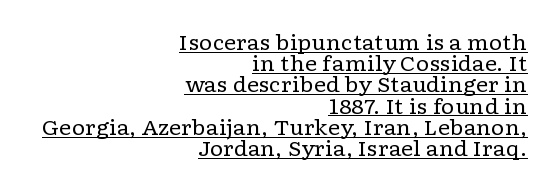
{"italic": "no", "bold": "no", "underline": "yes", "align": "right", "line_spacing": "tight", "line_spacing_ratio": 1.01, "letter_spacing": "normal", "letter_spacing_em": 0.0, "glyph_px": 21}
